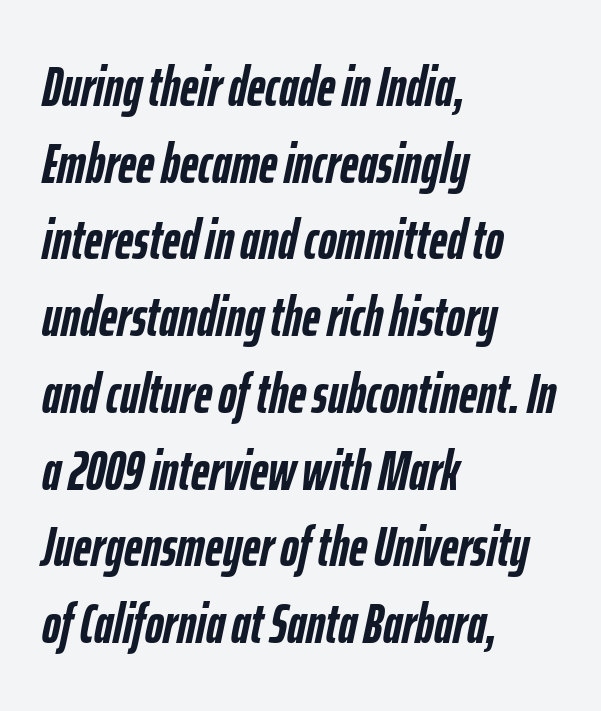
The image shows 56 px semibold, condensed type, italic (leaning right); set left-aligned, normal line spacing (1.37x), normal letter spacing, not underlined; low stroke contrast and a medium x-height.
